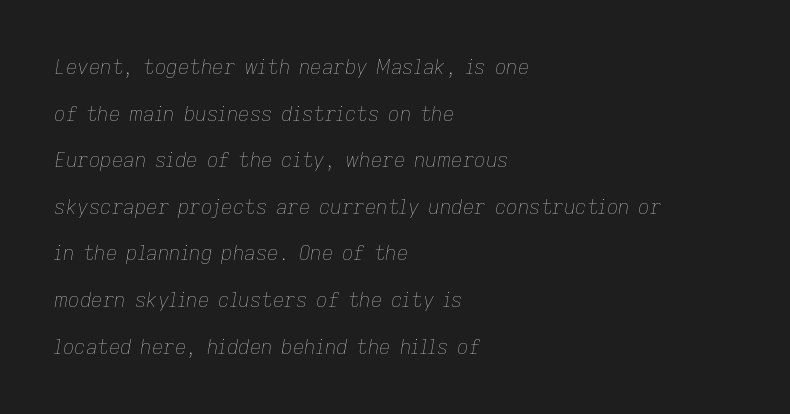
{"italic": "yes", "lean": "right", "slant_degrees": 9, "bold": "no", "underline": "no", "align": "left", "line_spacing": "loose", "line_spacing_ratio": 2.33, "letter_spacing": "normal", "letter_spacing_em": 0.0, "glyph_px": 20}
